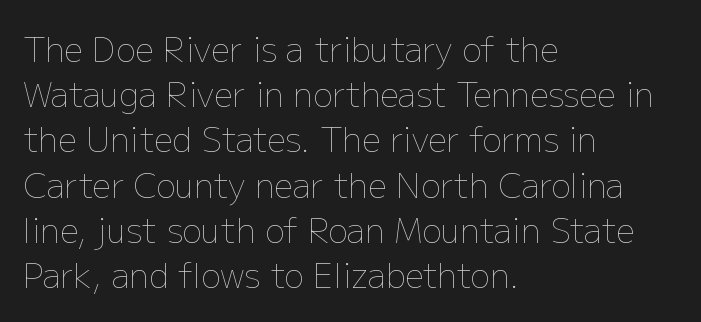
Q: Is the text bold? A: No.
Q: Is the text italic (slanted)? A: No, it is upright.
Q: Is the text underlined? A: No.
Q: How is the paragraph aligned? A: Left-aligned.
Q: Is the spacing between letters normal or unusually wide? A: Normal.
Q: Is the spacing between lines tight, normal or loose? A: Normal.
Q: Width (condensed, normal, or wide)? A: Normal.
Q: Stroke contrast? A: Low.
Q: x-height? A: Medium.
Q: Monospaced? A: No.
